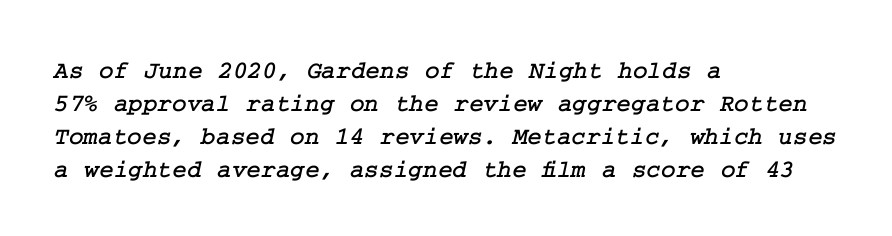
The image shows 25 px text type; set left-aligned, normal line spacing (1.32x), normal letter spacing, not underlined.
